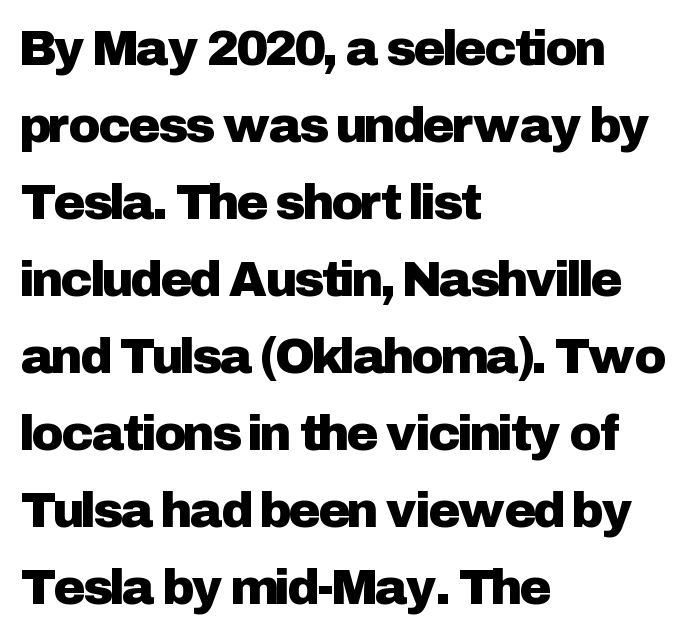
{"serif": "no", "italic": "no", "width": "normal", "stroke_contrast": "low", "x_height": "medium", "monospaced": "no", "underline": "no", "align": "left", "line_spacing": "normal", "line_spacing_ratio": 1.57, "letter_spacing": "normal", "letter_spacing_em": 0.0, "glyph_px": 49}
